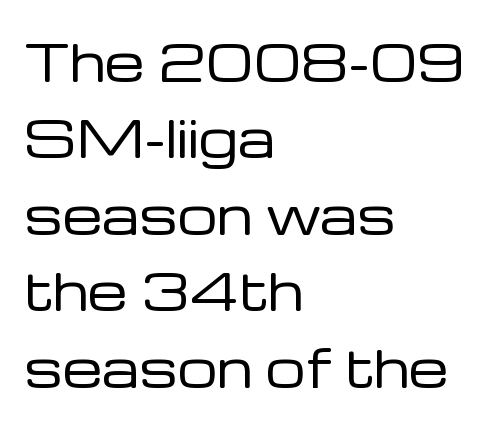
Q: Is the text bold? A: No.
Q: Is the text italic (slanted)? A: No, it is upright.
Q: Is the typeface a serif or a sans-serif typeface? A: Sans-serif.
Q: Is the text underlined? A: No.
Q: How is the paragraph aligned? A: Left-aligned.
Q: Is the spacing between letters normal or unusually wide? A: Normal.
Q: Is the spacing between lines tight, normal or loose? A: Normal.
Q: Width (condensed, normal, or wide)? A: Normal.
Q: Stroke contrast? A: Low.
Q: x-height? A: Medium.
Q: Monospaced? A: No.
